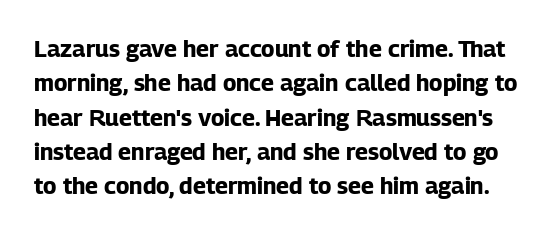
{"italic": "no", "bold": "yes", "underline": "no", "line_spacing": "normal", "line_spacing_ratio": 1.49, "letter_spacing": "normal", "letter_spacing_em": 0.0, "glyph_px": 23}
